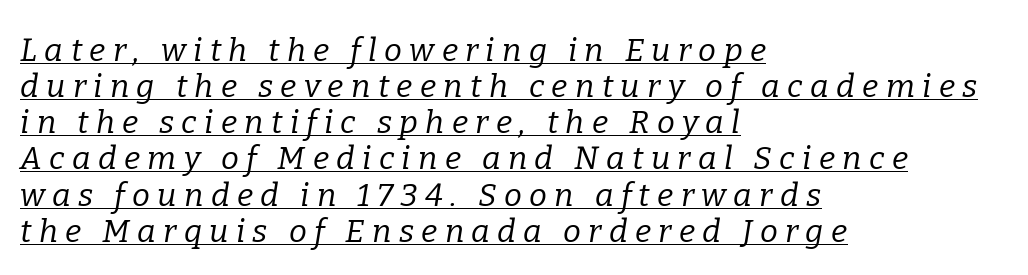
{"serif": "yes", "italic": "yes", "lean": "right", "slant_degrees": 9, "bold": "no", "weight": "regular", "width": "normal", "stroke_contrast": "low", "x_height": "medium", "monospaced": "no", "underline": "yes", "align": "left", "line_spacing": "tight", "line_spacing_ratio": 1.13, "letter_spacing": "wide", "letter_spacing_em": 0.23, "glyph_px": 32}
